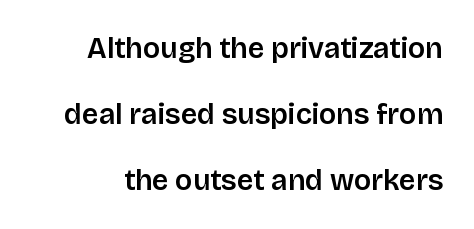
The image shows 29 px semibold sans-serif type, upright; set loose line spacing (2.27x), normal letter spacing, not underlined; low stroke contrast and a large x-height.
